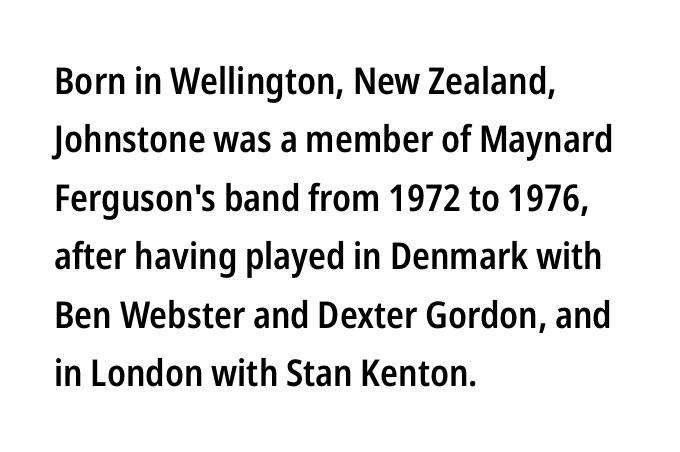
Q: Is the text bold? A: Semi-bold.
Q: Is the text italic (slanted)? A: No, it is upright.
Q: Is the typeface a serif or a sans-serif typeface? A: Sans-serif.
Q: Is the text underlined? A: No.
Q: How is the paragraph aligned? A: Left-aligned.
Q: Is the spacing between letters normal or unusually wide? A: Normal.
Q: Is the spacing between lines tight, normal or loose? A: Normal.
Q: Width (condensed, normal, or wide)? A: Condensed.
Q: Stroke contrast? A: Low.
Q: x-height? A: Medium.
Q: Monospaced? A: No.
